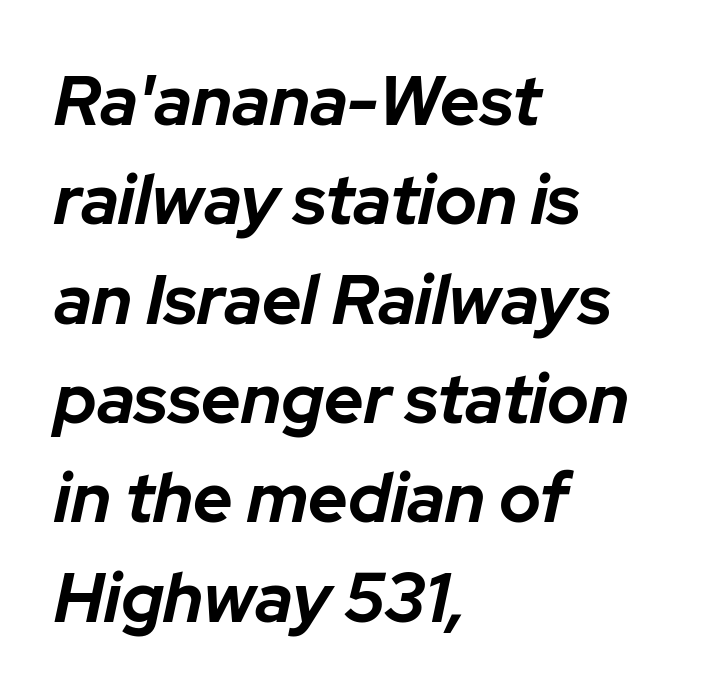
Q: Is the text bold? A: Yes.
Q: Is the text italic (slanted)? A: Yes, it leans right by about 12 degrees.
Q: Is the text underlined? A: No.
Q: How is the paragraph aligned? A: Left-aligned.
Q: Is the spacing between letters normal or unusually wide? A: Normal.
Q: Is the spacing between lines tight, normal or loose? A: Normal.
Q: Width (condensed, normal, or wide)? A: Normal.
Q: Stroke contrast? A: Low.
Q: x-height? A: Medium.
Q: Monospaced? A: No.
